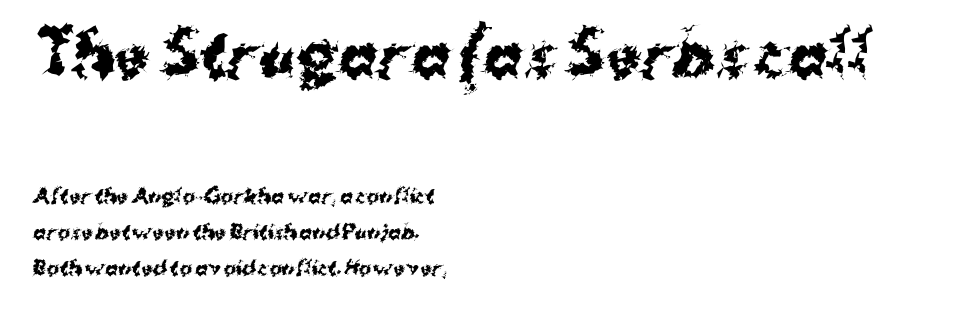
The image shows 58 px bold sans-serif type; set left-aligned, line spacing 1.89x, normal letter spacing, not underlined; the first (top) block is 3.05x larger; medium stroke contrast and a medium x-height.
